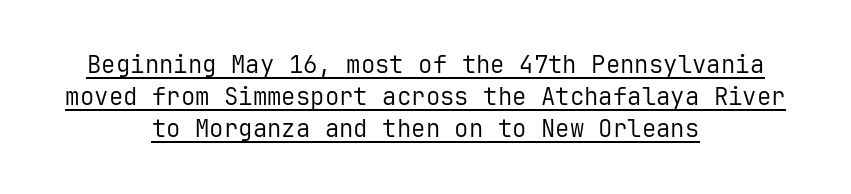
{"italic": "no", "bold": "no", "underline": "yes", "align": "center", "line_spacing": "normal", "line_spacing_ratio": 1.34, "letter_spacing": "normal", "letter_spacing_em": 0.0, "glyph_px": 24}
